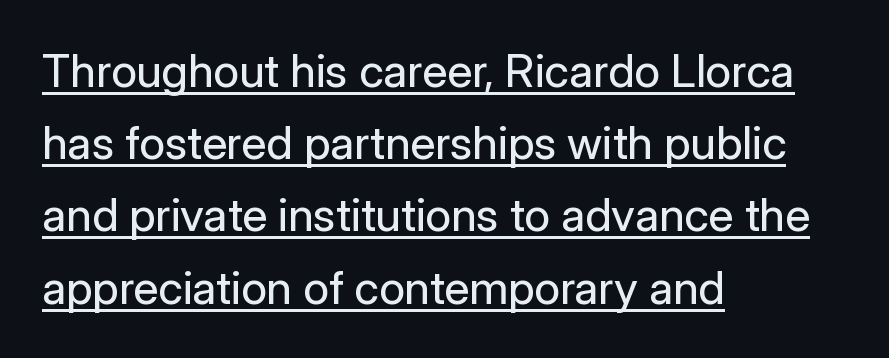
{"serif": "no", "italic": "no", "bold": "no", "weight": "regular", "width": "normal", "stroke_contrast": "low", "x_height": "medium", "monospaced": "no", "underline": "yes", "align": "left", "line_spacing": "normal", "line_spacing_ratio": 1.57, "letter_spacing": "normal", "letter_spacing_em": 0.0, "glyph_px": 46}
